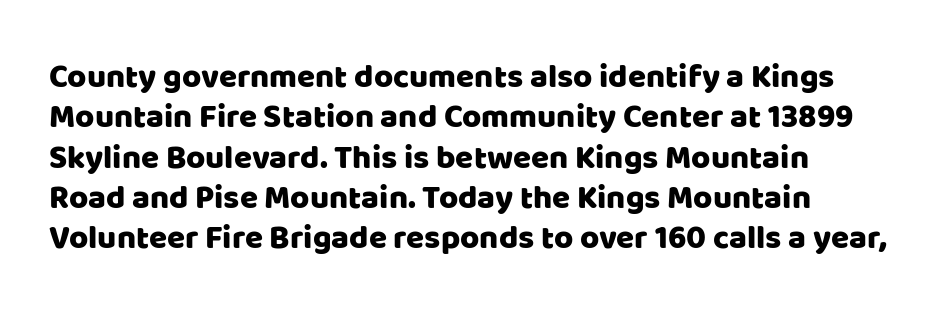
{"serif": "no", "italic": "no", "width": "normal", "stroke_contrast": "low", "x_height": "large", "monospaced": "no", "underline": "no", "line_spacing_ratio": 1.22, "letter_spacing": "normal", "letter_spacing_em": 0.0, "glyph_px": 33}
